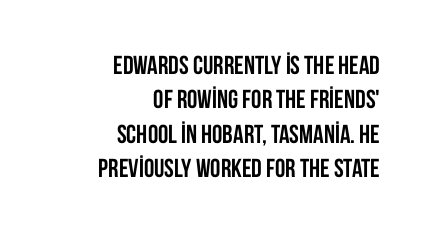
The image shows 26 px bold type, upright; set right-aligned, normal line spacing (1.32x), normal letter spacing, not underlined.
